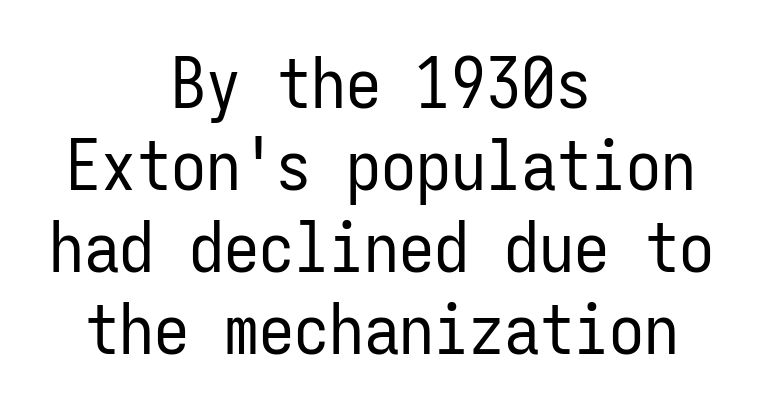
The image shows 70 px regular-weight, condensed sans-serif type, upright, monospaced; set centered, line spacing 1.17x, normal letter spacing, not underlined; low stroke contrast and a medium x-height.
